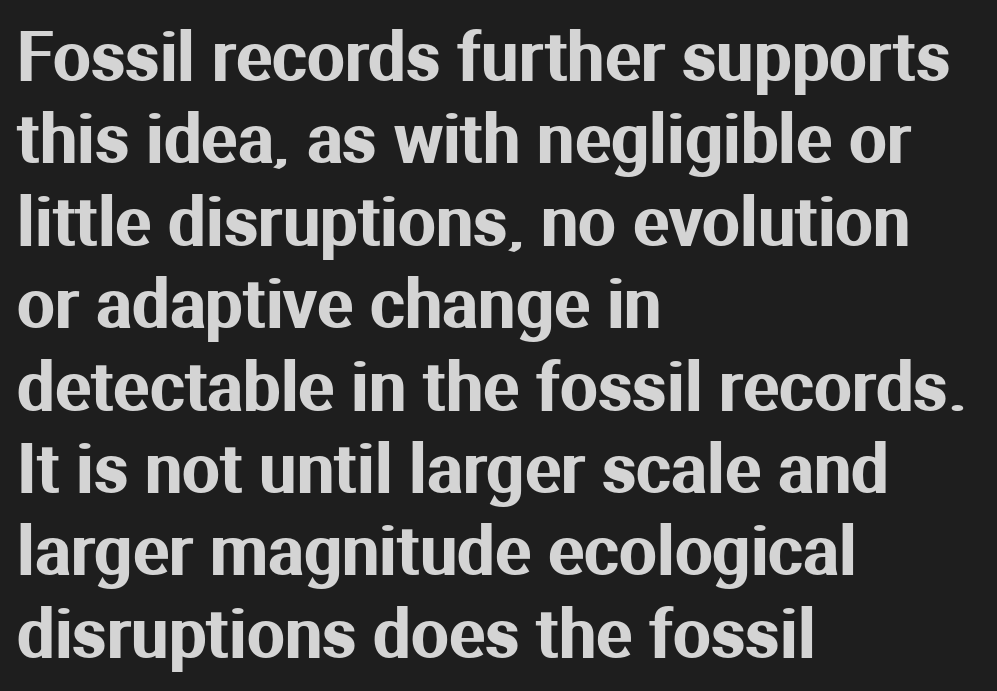
Q: Is the text italic (slanted)? A: No, it is upright.
Q: Is the typeface a serif or a sans-serif typeface? A: Sans-serif.
Q: Is the text underlined? A: No.
Q: How is the paragraph aligned? A: Left-aligned.
Q: Is the spacing between letters normal or unusually wide? A: Normal.
Q: Width (condensed, normal, or wide)? A: Normal.
Q: Stroke contrast? A: Medium.
Q: x-height? A: Medium.
Q: Monospaced? A: No.
